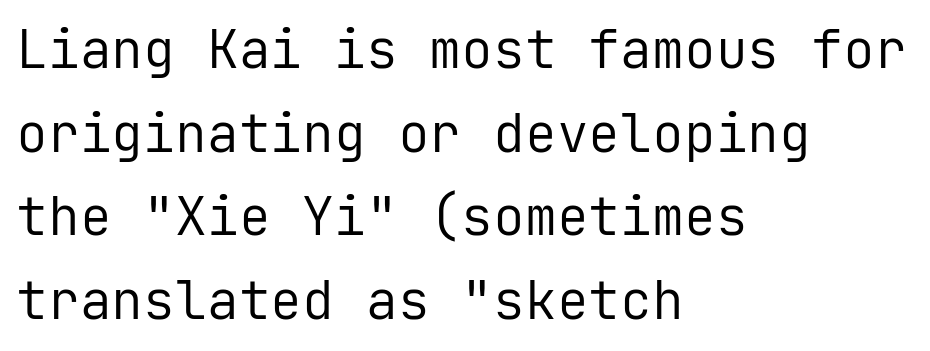
The image shows 53 px regular-weight sans-serif type, upright, monospaced; set left-aligned, normal line spacing (1.58x), normal letter spacing, not underlined; low stroke contrast and a medium x-height.
